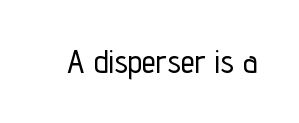
The words here are not underlined. Posture: upright roman. The horizontal fit of the characters is conventional and even. What kind of face is this? One without serifs — a sans.
